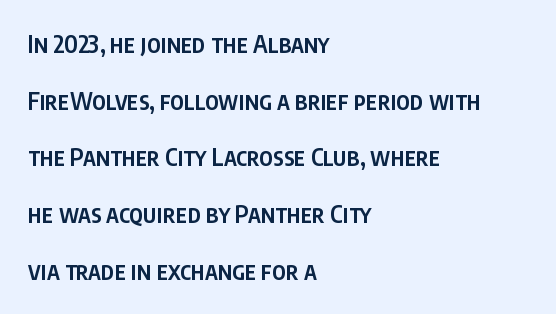
{"italic": "no", "bold": "semi", "underline": "no", "align": "left", "line_spacing": "loose", "line_spacing_ratio": 2.36, "letter_spacing": "normal", "letter_spacing_em": 0.0, "glyph_px": 24}
